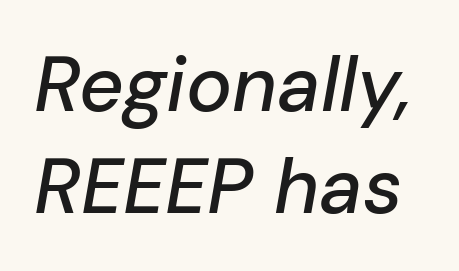
What stands out about the letter spacing? Nothing — it is the standard amount. The font's italic variant was chosen for this text. Lines of text with bare space underneath. Each letter keeps its own natural width here, so spacing adapts to shape.
